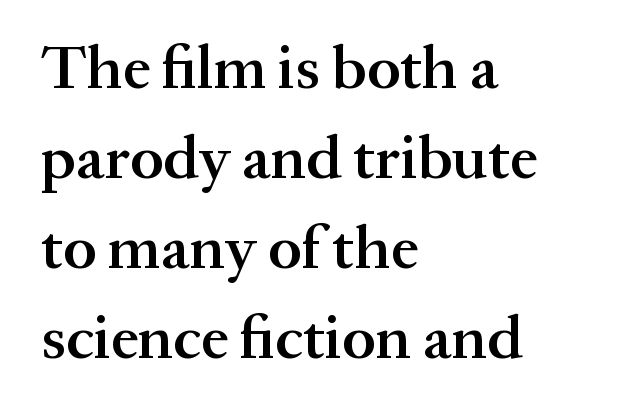
I'd describe the lettering as semibold — firm but not a full bold. Here the designer chose a conventional face with non-uniform glyph widths. Classification — serif. Clear beneath every line of the passage. Tracking value appears to be zero — textbook default spacing.
